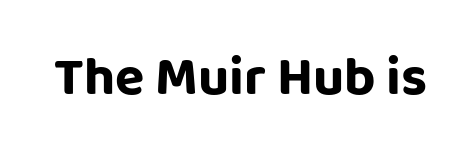
Q: Is the text bold? A: Yes.
Q: Is the text italic (slanted)? A: No, it is upright.
Q: Is the typeface a serif or a sans-serif typeface? A: Sans-serif.
Q: Is the text underlined? A: No.
Q: Is the spacing between letters normal or unusually wide? A: Normal.
Q: Width (condensed, normal, or wide)? A: Normal.
Q: Stroke contrast? A: Low.
Q: x-height? A: Large.
Q: Monospaced? A: No.
